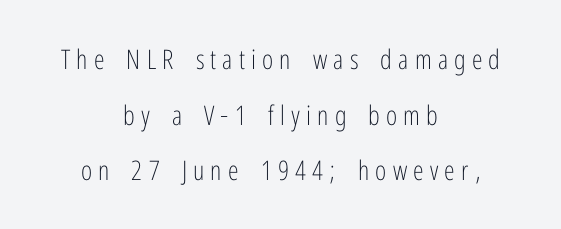
The words here are not underlined. Summary of weight: not heavy and not bold. This block would shrink considerably if given ordinary leading; it's expanded now. There is plenty of visible air inserted between adjacent glyphs. The lines are quadded center. A typesetter would mark this as roman, not italic.
